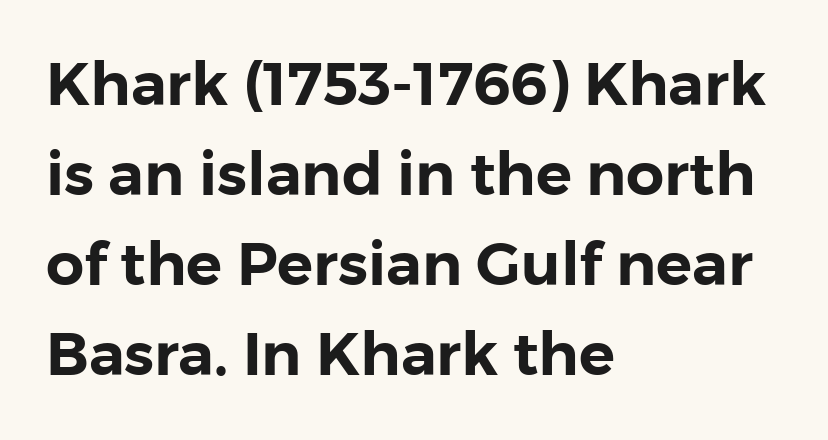
Q: Is the text italic (slanted)? A: No, it is upright.
Q: Is the typeface a serif or a sans-serif typeface? A: Sans-serif.
Q: Is the text underlined? A: No.
Q: How is the paragraph aligned? A: Left-aligned.
Q: Is the spacing between letters normal or unusually wide? A: Normal.
Q: Is the spacing between lines tight, normal or loose? A: Normal.
Q: Width (condensed, normal, or wide)? A: Normal.
Q: Stroke contrast? A: Low.
Q: x-height? A: Medium.
Q: Monospaced? A: No.
